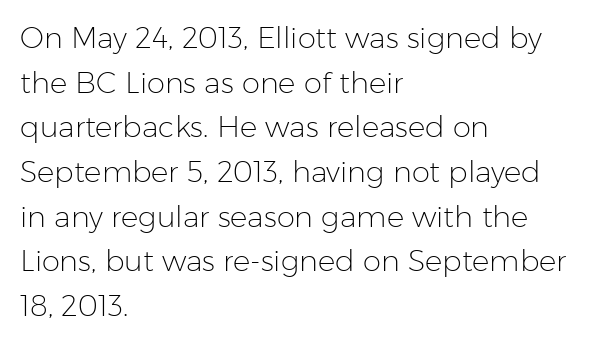
{"serif": "no", "italic": "no", "bold": "no", "weight": "light", "width": "normal", "stroke_contrast": "low", "x_height": "medium", "monospaced": "no", "underline": "no", "align": "left", "line_spacing": "normal", "line_spacing_ratio": 1.54, "letter_spacing": "normal", "letter_spacing_em": 0.0, "glyph_px": 29}
